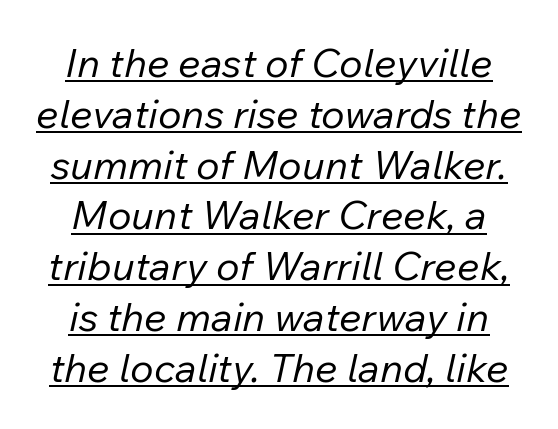
Q: Is the text bold? A: No.
Q: Is the text italic (slanted)? A: Yes, it leans right by about 12 degrees.
Q: Is the text underlined? A: Yes.
Q: Is the spacing between letters normal or unusually wide? A: Normal.
Q: Is the spacing between lines tight, normal or loose? A: Normal.
Q: Width (condensed, normal, or wide)? A: Normal.
Q: Stroke contrast? A: Low.
Q: x-height? A: Medium.
Q: Monospaced? A: No.
